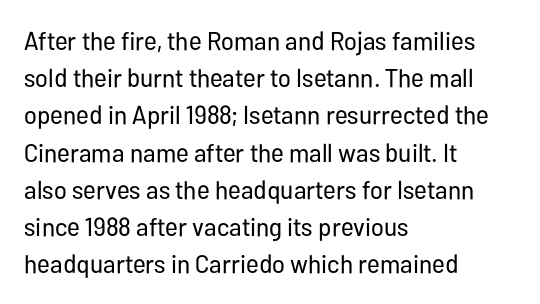
{"italic": "no", "bold": "no", "underline": "no", "align": "left", "line_spacing": "normal", "line_spacing_ratio": 1.43, "letter_spacing": "normal", "letter_spacing_em": 0.0, "glyph_px": 26}
